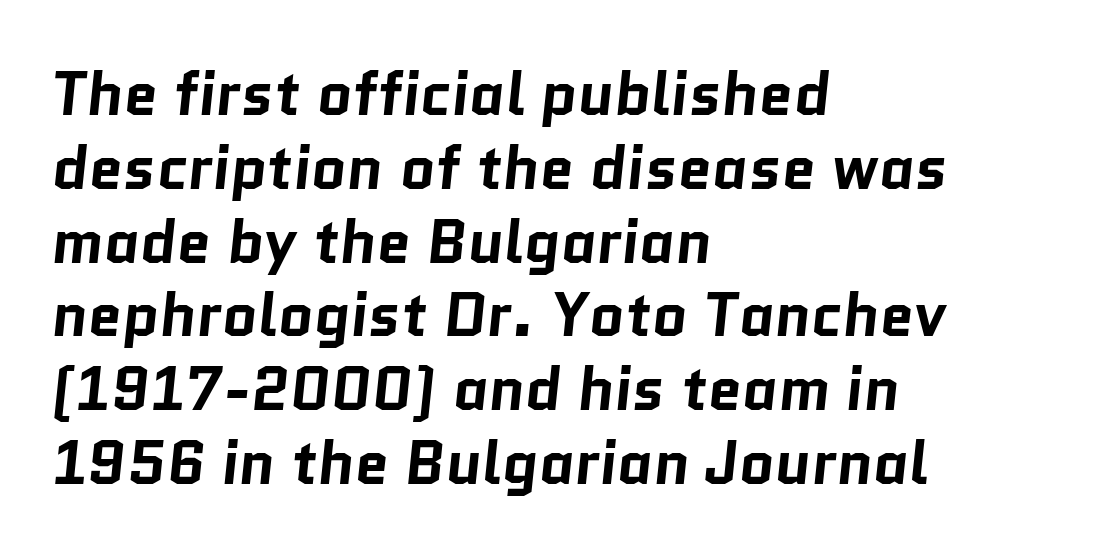
The image shows 61 px bold sans-serif type; set left-aligned, line spacing 1.21x, normal letter spacing, not underlined; low stroke contrast and a medium x-height.
